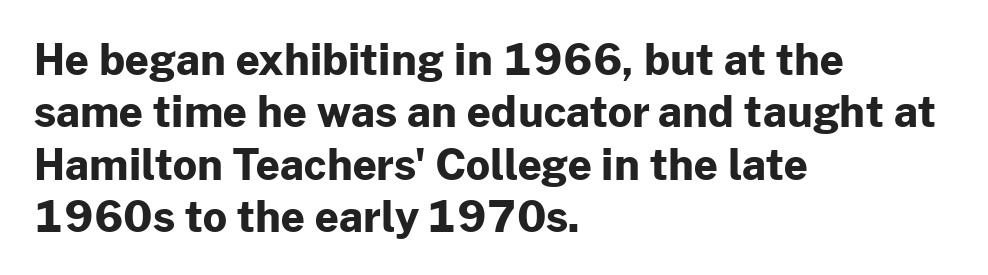
The passage shown has conventional tracking throughout. Posture: upright roman. In terms of letterform style, serifs are entirely absent. Notice how thick the strokes are: this is what a full bold looks like. Decoration check: the copy has no underline.
